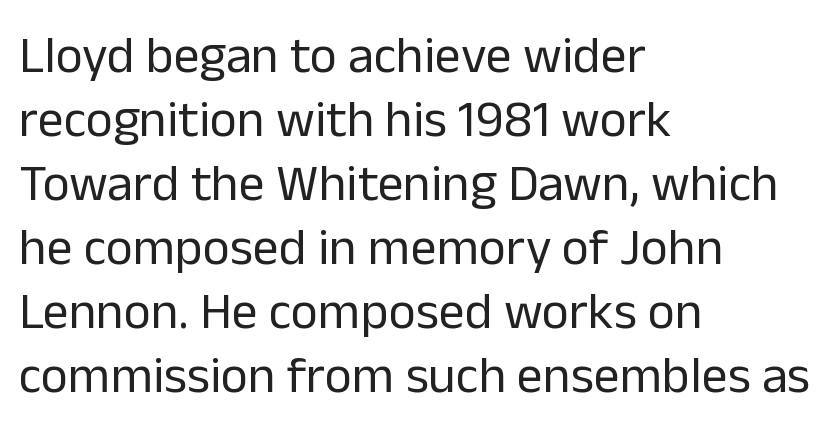
{"serif": "no", "italic": "no", "bold": "no", "weight": "regular", "width": "normal", "stroke_contrast": "low", "x_height": "medium", "monospaced": "no", "underline": "no", "align": "left", "line_spacing_ratio": 1.23, "letter_spacing": "normal", "letter_spacing_em": 0.0, "glyph_px": 52}
